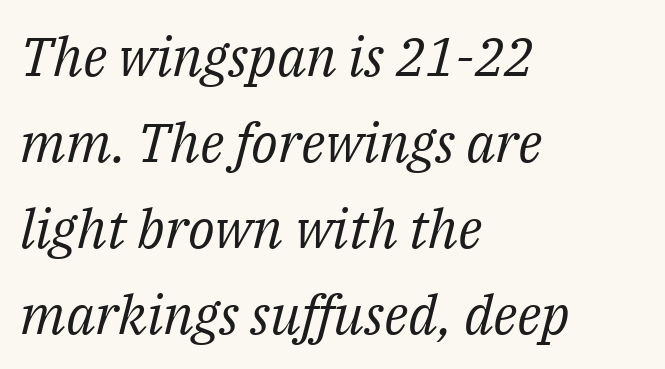
{"serif": "yes", "italic": "yes", "lean": "right", "slant_degrees": 14, "bold": "no", "weight": "regular", "width": "normal", "stroke_contrast": "medium", "x_height": "medium", "monospaced": "no", "underline": "no", "align": "left", "line_spacing": "normal", "line_spacing_ratio": 1.59, "letter_spacing": "normal", "letter_spacing_em": 0.0, "glyph_px": 54}
